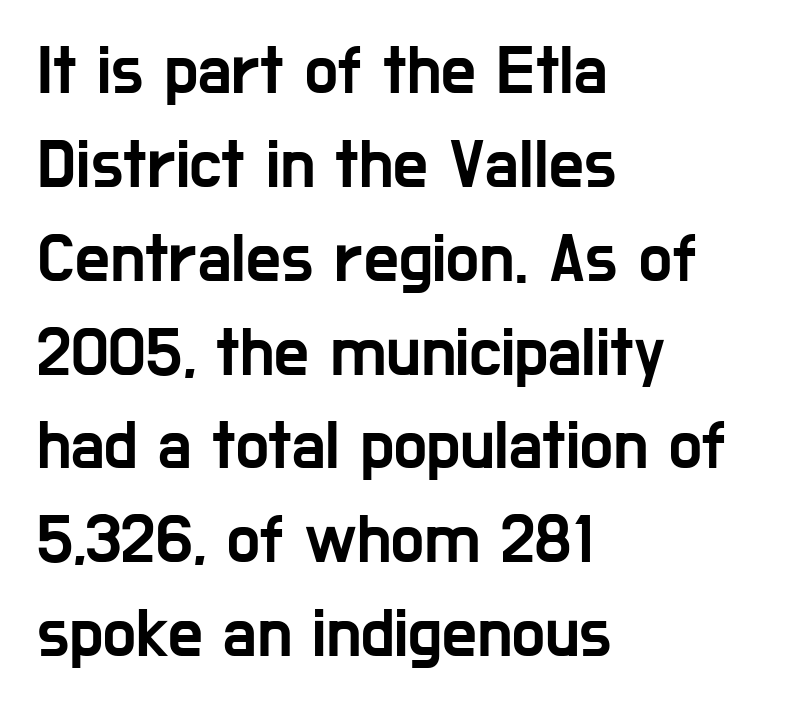
Q: Is the text italic (slanted)? A: No, it is upright.
Q: Is the typeface a serif or a sans-serif typeface? A: Sans-serif.
Q: Is the text underlined? A: No.
Q: How is the paragraph aligned? A: Left-aligned.
Q: Is the spacing between letters normal or unusually wide? A: Normal.
Q: Is the spacing between lines tight, normal or loose? A: Normal.
Q: Width (condensed, normal, or wide)? A: Condensed.
Q: Stroke contrast? A: Low.
Q: x-height? A: Medium.
Q: Monospaced? A: No.
